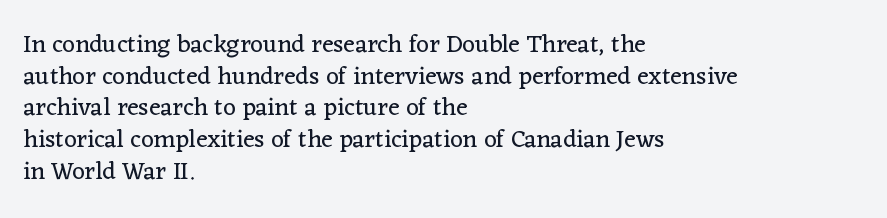
The image shows 25 px text type, upright; set left-aligned, normal line spacing (1.27x), normal letter spacing, not underlined.
